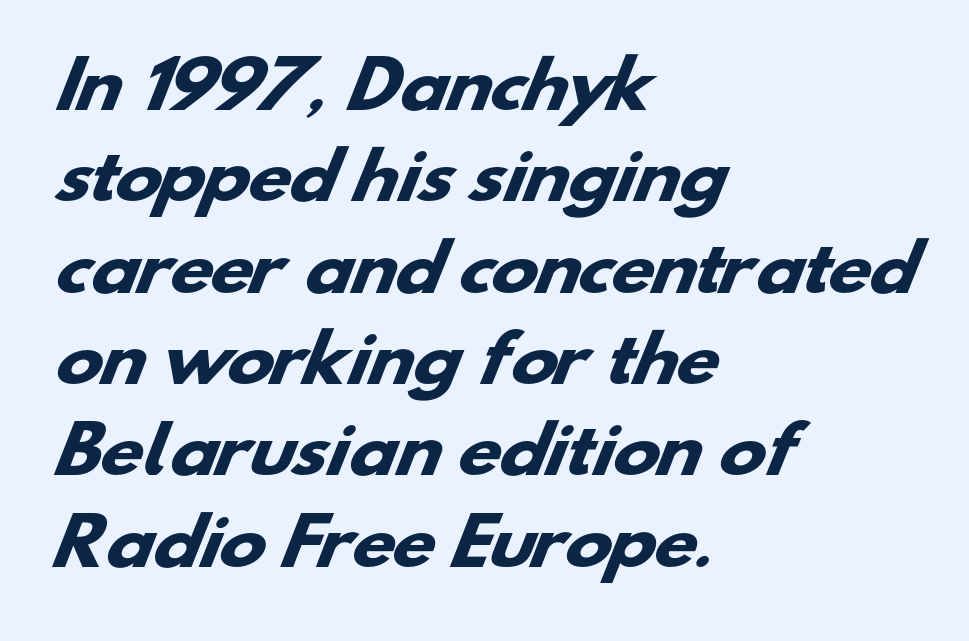
Q: Is the text bold? A: Yes.
Q: Is the typeface a serif or a sans-serif typeface? A: Sans-serif.
Q: Is the text underlined? A: No.
Q: How is the paragraph aligned? A: Left-aligned.
Q: Is the spacing between letters normal or unusually wide? A: Normal.
Q: Is the spacing between lines tight, normal or loose? A: Normal.
Q: Width (condensed, normal, or wide)? A: Wide.
Q: Stroke contrast? A: Low.
Q: x-height? A: Small.
Q: Monospaced? A: No.
